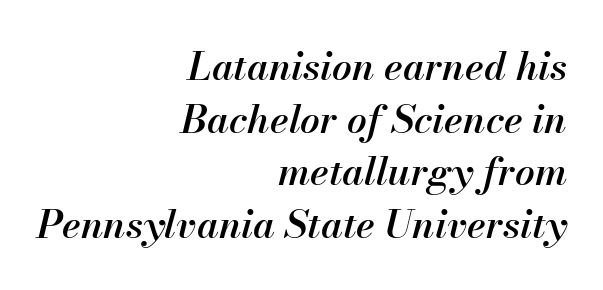
{"italic": "yes", "lean": "right", "slant_degrees": 13, "bold": "semi", "weight": "semibold", "width": "normal", "stroke_contrast": "medium", "x_height": "small", "monospaced": "no", "underline": "no", "align": "right", "line_spacing": "normal", "line_spacing_ratio": 1.35, "letter_spacing": "normal", "letter_spacing_em": 0.0, "glyph_px": 39}
